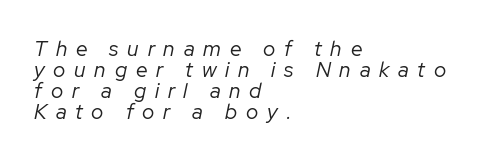
Q: Is the text bold? A: No.
Q: Is the text italic (slanted)? A: Yes, it leans right by about 12 degrees.
Q: Is the text underlined? A: No.
Q: How is the paragraph aligned? A: Left-aligned.
Q: Is the spacing between letters normal or unusually wide? A: Unusually wide.
Q: Is the spacing between lines tight, normal or loose? A: Tight.
